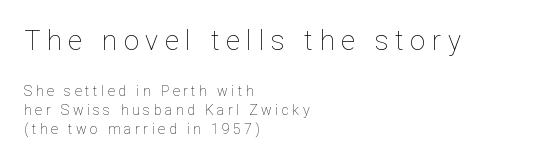
Words appear elongated and porous because spacing is wide. Horizontal alignment here is leftward, the default for most running prose. The rendering uses a moderate line-height, typical for paragraphs. The upper block of text is set noticeably larger than the block beneath it.
